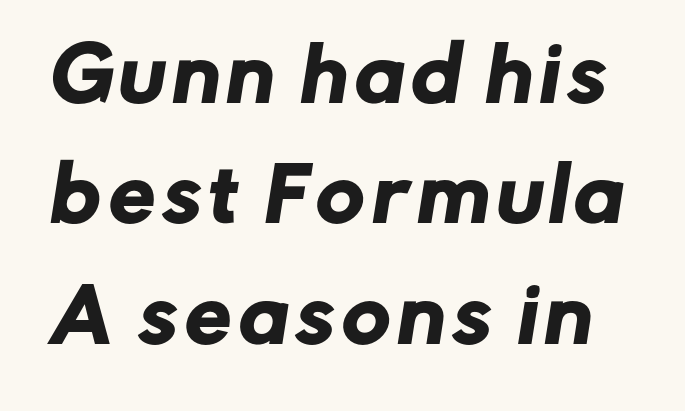
Q: Is the typeface a serif or a sans-serif typeface? A: Sans-serif.
Q: Is the text underlined? A: No.
Q: Is the spacing between lines tight, normal or loose? A: Normal.
Q: Width (condensed, normal, or wide)? A: Normal.
Q: Stroke contrast? A: Low.
Q: x-height? A: Medium.
Q: Monospaced? A: No.
